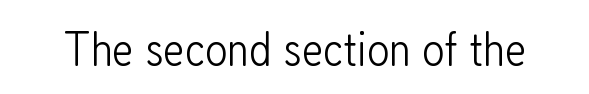
{"serif": "no", "italic": "no", "bold": "no", "weight": "light", "width": "condensed", "stroke_contrast": "low", "x_height": "medium", "monospaced": "no", "underline": "no", "letter_spacing": "normal", "letter_spacing_em": 0.0, "glyph_px": 49}
